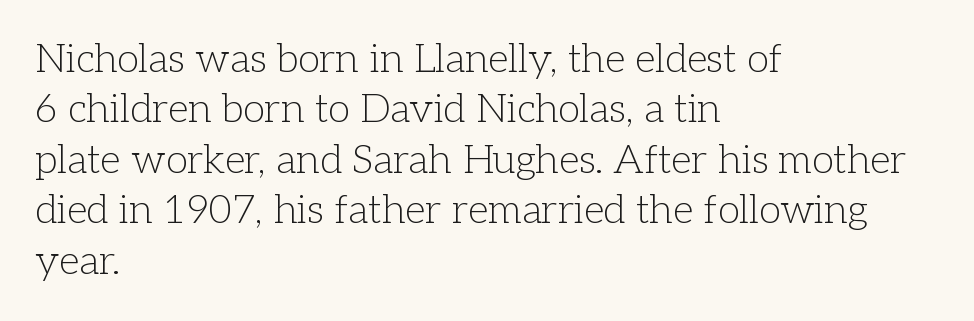
Lines of text with bare space underneath. Nothing unusual about the tracking: characters are spaced as the font intends. Every stem runs plumb, perpendicular to the baseline. Observe the serifs anchoring each vertical stroke in this sample.
